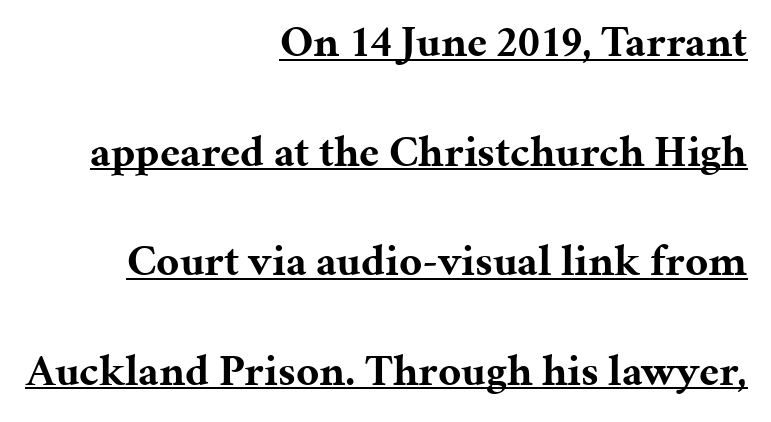
Q: Is the text bold? A: Yes.
Q: Is the text italic (slanted)? A: No, it is upright.
Q: Is the typeface a serif or a sans-serif typeface? A: Serif.
Q: Is the text underlined? A: Yes.
Q: How is the paragraph aligned? A: Right-aligned.
Q: Is the spacing between letters normal or unusually wide? A: Normal.
Q: Is the spacing between lines tight, normal or loose? A: Loose.
Q: Width (condensed, normal, or wide)? A: Normal.
Q: Stroke contrast? A: Medium.
Q: x-height? A: Medium.
Q: Monospaced? A: No.
